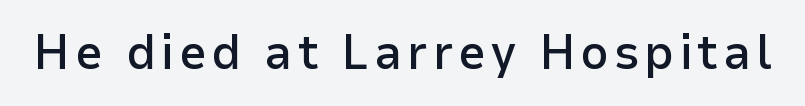
The image shows 49 px semibold sans-serif type, upright; set not underlined; low stroke contrast and a medium x-height.
